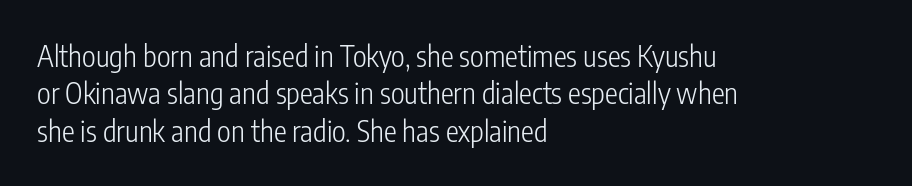
The image shows 29 px light, condensed sans-serif type, upright; set left-aligned, normal line spacing (1.29x), normal letter spacing, not underlined; low stroke contrast and a medium x-height.
